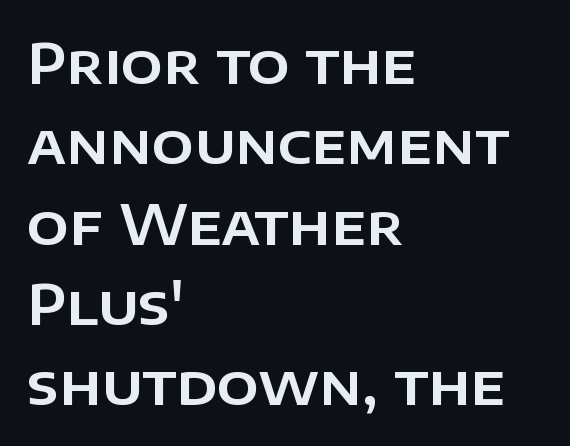
{"serif": "no", "italic": "no", "width": "normal", "stroke_contrast": "low", "x_height": "large", "monospaced": "no", "underline": "no", "align": "left", "line_spacing": "normal", "line_spacing_ratio": 1.46, "letter_spacing": "normal", "letter_spacing_em": 0.0, "glyph_px": 55}
